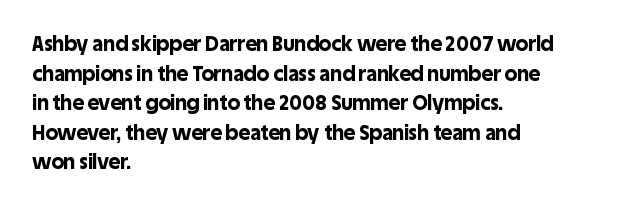
Q: Is the text bold? A: Yes.
Q: Is the text italic (slanted)? A: No, it is upright.
Q: Is the text underlined? A: No.
Q: How is the paragraph aligned? A: Left-aligned.
Q: Is the spacing between letters normal or unusually wide? A: Normal.
Q: Is the spacing between lines tight, normal or loose? A: Normal.
